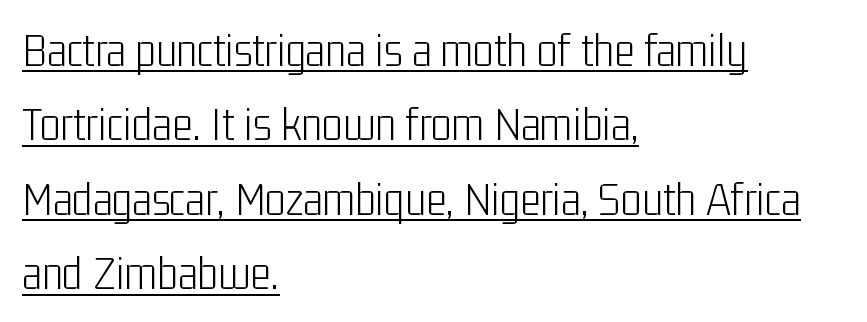
The image shows 49 px light, condensed sans-serif type, upright; set left-aligned, normal line spacing (1.52x), normal letter spacing, underlined; low stroke contrast and a medium x-height.
